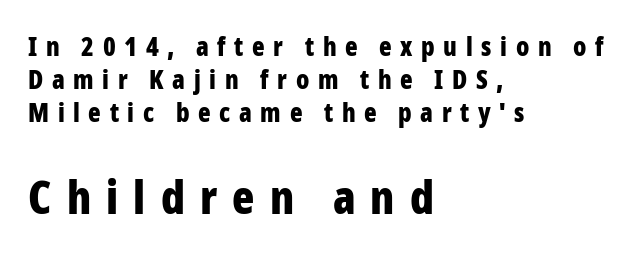
Q: Is the text bold? A: Yes.
Q: Is the text italic (slanted)? A: No, it is upright.
Q: Is the typeface a serif or a sans-serif typeface? A: Sans-serif.
Q: Is the text underlined? A: No.
Q: How is the paragraph aligned? A: Left-aligned.
Q: Is the spacing between letters normal or unusually wide? A: Unusually wide.
Q: Is the spacing between lines tight, normal or loose? A: Normal.
Q: Which block of text is set in a larger size, the first (top) or the second (bottom)? A: The second (bottom) one.
Q: Width (condensed, normal, or wide)? A: Condensed.
Q: Stroke contrast? A: Low.
Q: x-height? A: Medium.
Q: Monospaced? A: No.
